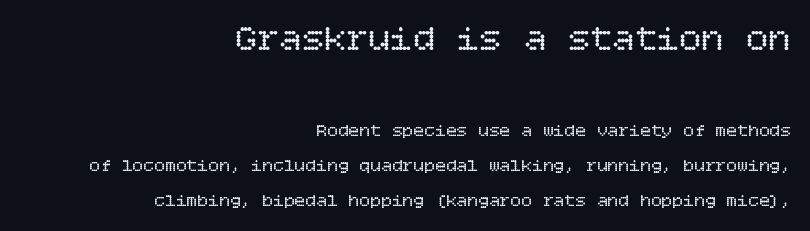
Spacing between characters is what you'd get straight out of the box. In terms of leading, this rendering errs on the spacious side. Bigger letters appear in the top chunk; the bottom chunk is reduced. Leftover space on each line is placed entirely before the opening word. Is the type heavy? It reads as light-to-regular instead. Posture: upright roman.
